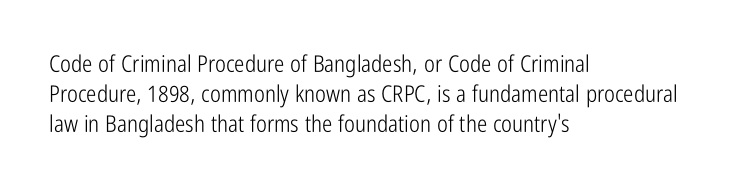
The lines are quadded left. The font sits on the lighter half of the weight spectrum, regular included. Tracking here is standard; glyphs follow each other at the usual distance. Italic? Not at all — the glyphs are vertical. Rule under the text: the space is simply empty.
